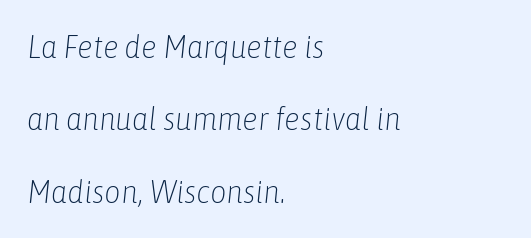
The image shows 32 px light, condensed type, italic (leaning right); set left-aligned, loose line spacing (2.26x), normal letter spacing, not underlined; low stroke contrast and a medium x-height.
